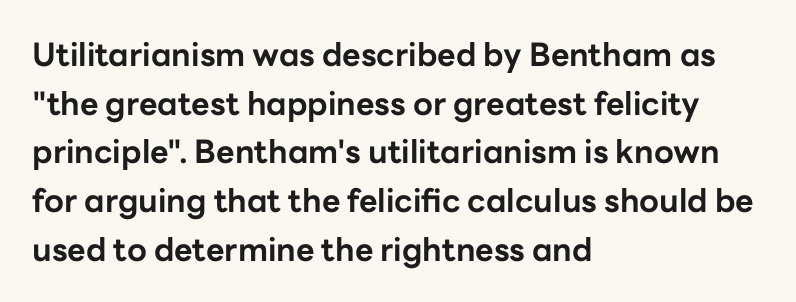
The image shows 32 px bold sans-serif type, upright; set left-aligned, normal line spacing (1.52x), normal letter spacing, not underlined; low stroke contrast and a medium x-height.
